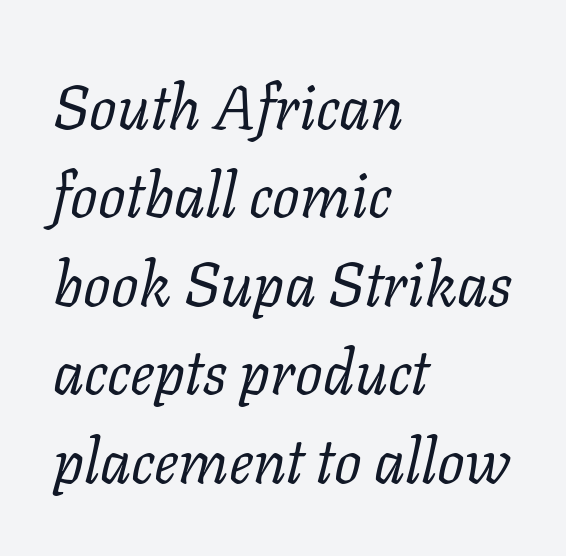
Q: Is the text bold? A: No.
Q: Is the text italic (slanted)? A: Yes, it leans right by about 11 degrees.
Q: Is the typeface a serif or a sans-serif typeface? A: Serif.
Q: Is the text underlined? A: No.
Q: How is the paragraph aligned? A: Left-aligned.
Q: Is the spacing between letters normal or unusually wide? A: Normal.
Q: Is the spacing between lines tight, normal or loose? A: Normal.
Q: Width (condensed, normal, or wide)? A: Normal.
Q: Stroke contrast? A: Low.
Q: x-height? A: Medium.
Q: Monospaced? A: No.
